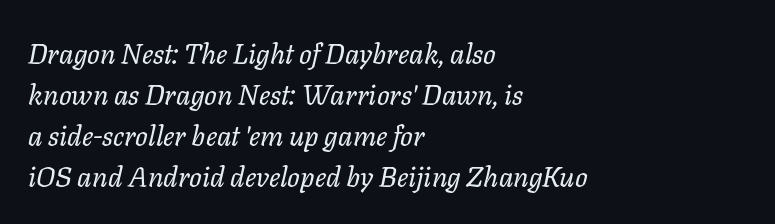
Q: Is the text bold? A: No.
Q: Is the text italic (slanted)? A: Yes, it leans right by about 11 degrees.
Q: Is the text underlined? A: No.
Q: How is the paragraph aligned? A: Left-aligned.
Q: Is the spacing between letters normal or unusually wide? A: Normal.
Q: Is the spacing between lines tight, normal or loose? A: Normal.
Q: Width (condensed, normal, or wide)? A: Normal.
Q: Stroke contrast? A: Low.
Q: x-height? A: Medium.
Q: Monospaced? A: No.
